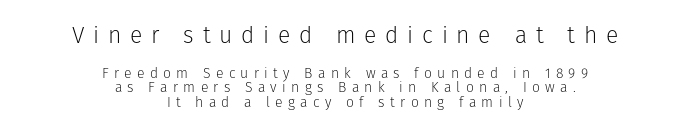
The image shows 23 px text type, upright; set centered, tight line spacing (1.05x), unusually wide letter spacing (+0.38 em), not underlined; the first (top) block is 1.64x larger.
